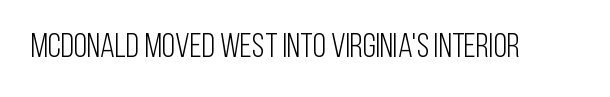
The image shows 34 px light, condensed sans-serif type, upright; set normal letter spacing, not underlined; low stroke contrast and a large x-height.
